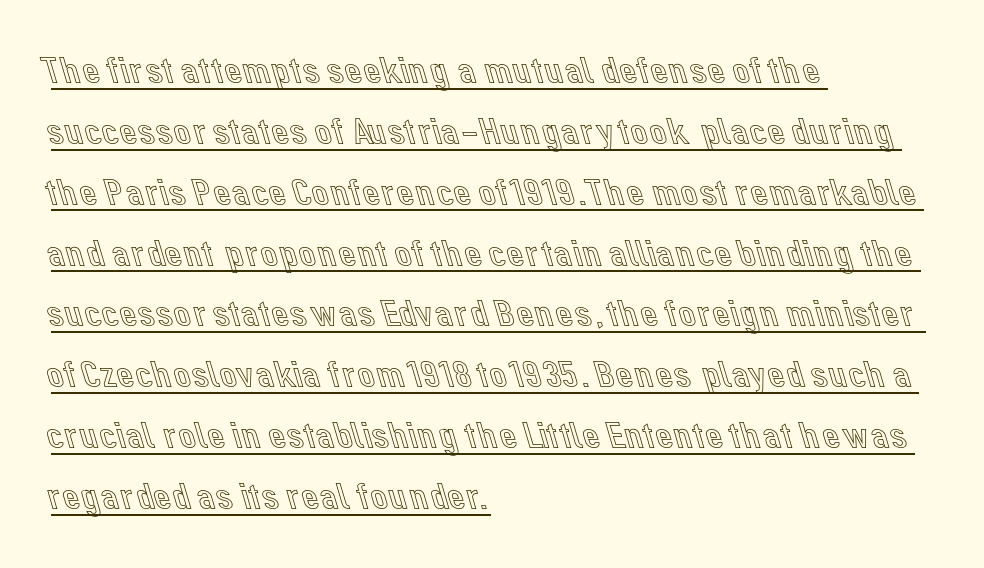
Q: Is the text italic (slanted)? A: Yes.
Q: Is the text underlined? A: Yes.
Q: How is the paragraph aligned? A: Left-aligned.
Q: Is the spacing between letters normal or unusually wide? A: Normal.
Q: Is the spacing between lines tight, normal or loose? A: Normal.
Q: Width (condensed, normal, or wide)? A: Normal.
Q: x-height? A: Medium.
Q: Monospaced? A: No.
